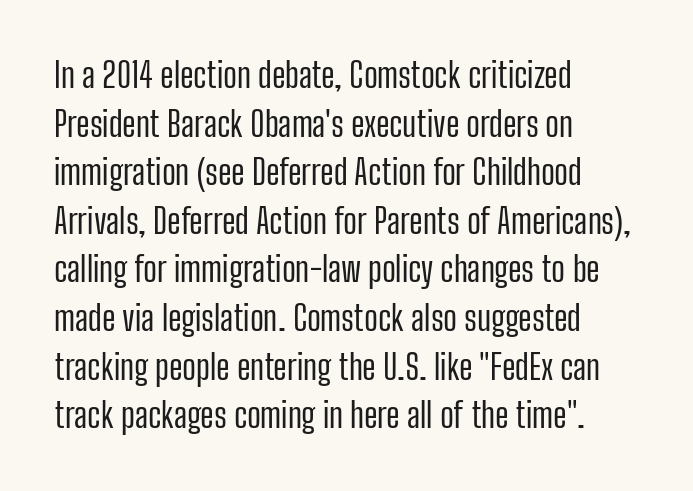
{"serif": "no", "italic": "no", "bold": "no", "weight": "regular", "width": "condensed", "stroke_contrast": "low", "x_height": "medium", "monospaced": "no", "underline": "no", "align": "left", "line_spacing": "normal", "line_spacing_ratio": 1.43, "letter_spacing": "normal", "letter_spacing_em": 0.0, "glyph_px": 34}
